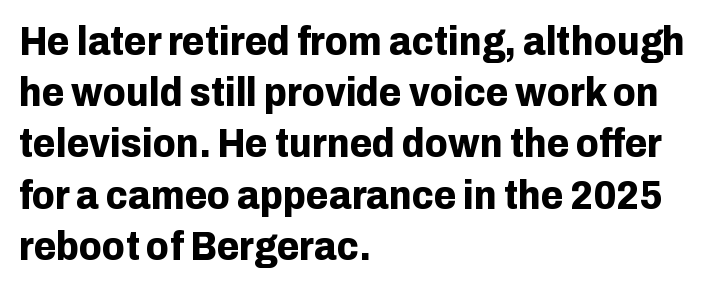
The image shows 41 px bold sans-serif type, upright; set left-aligned, normal line spacing (1.25x), normal letter spacing, not underlined; low stroke contrast and a medium x-height.
